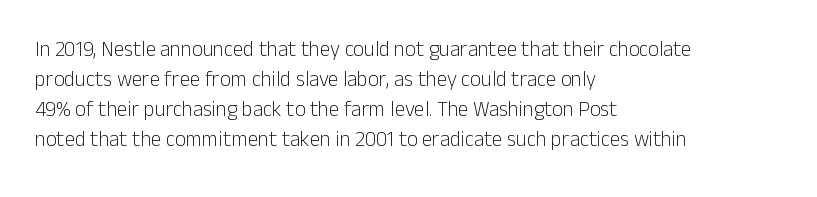
{"italic": "no", "bold": "no", "underline": "no", "align": "left", "line_spacing": "normal", "line_spacing_ratio": 1.43, "letter_spacing": "normal", "letter_spacing_em": 0.0, "glyph_px": 21}
